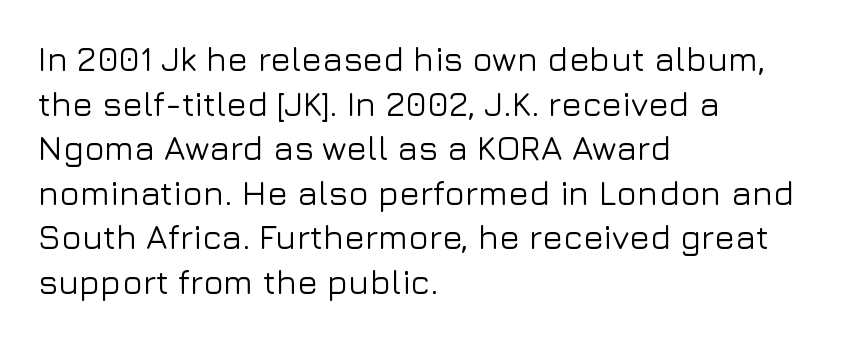
The passage shown is typeset with a sans-serif family. Character widths vary here, with narrow letters taking less room than wide ones. Vertically, the passage feels balanced, rows spaced as you'd expect. Between one letter and the next there's only the usual sliver of space. These lines stack with their left ends in a neat column. In terms of posture, this sample is upright.
